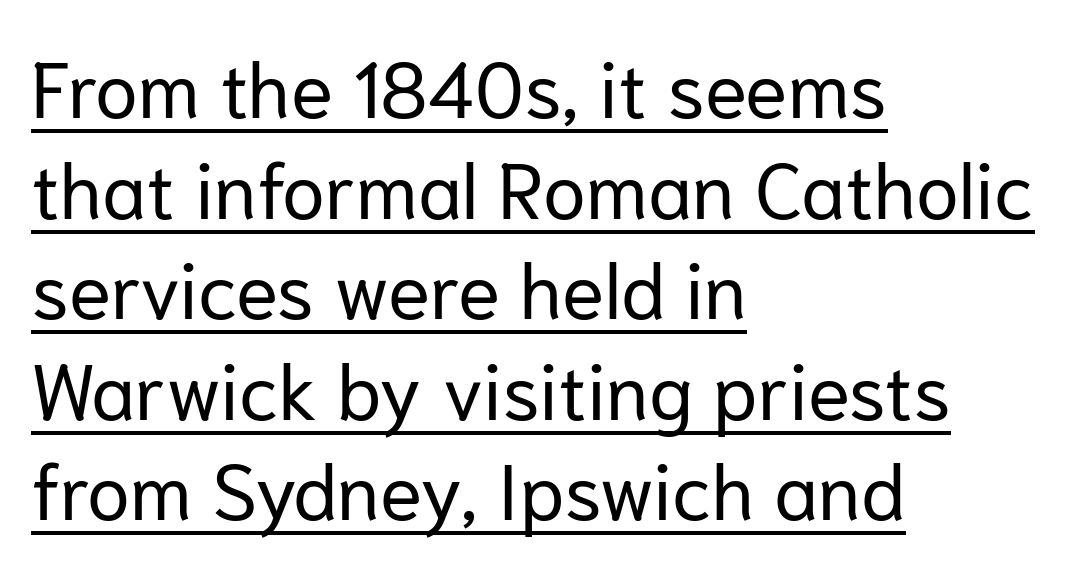
A typesetter would mark this as roman, not italic. Students, note that the glyphs here touch the page at normal intervals. A light-to-regular cut is what we see here. These lines are composed in type without serifs.
